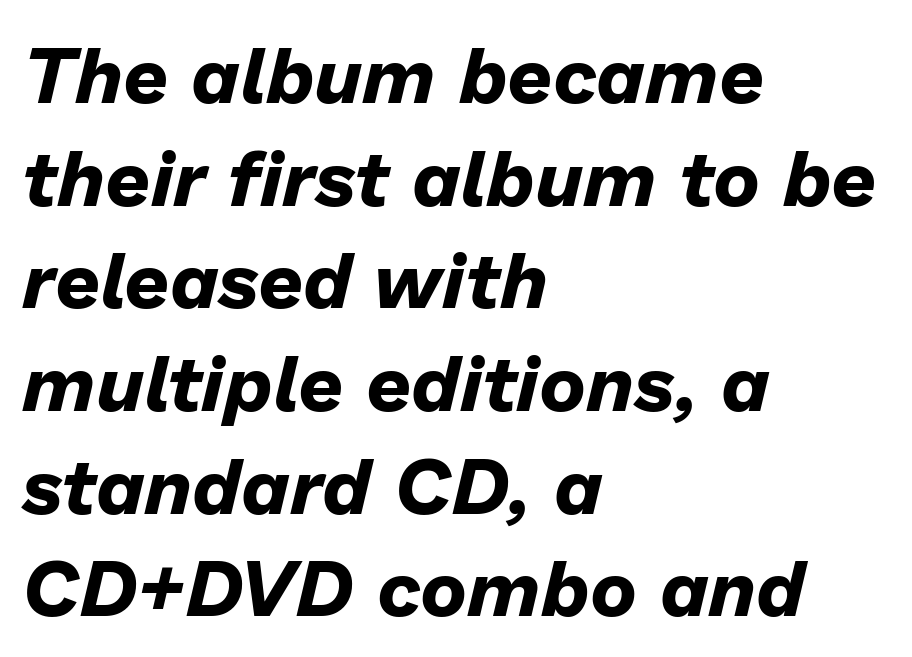
Q: Is the text bold? A: Yes.
Q: Is the text italic (slanted)? A: Yes, it leans right by about 13 degrees.
Q: Is the text underlined? A: No.
Q: How is the paragraph aligned? A: Left-aligned.
Q: Is the spacing between letters normal or unusually wide? A: Normal.
Q: Is the spacing between lines tight, normal or loose? A: Normal.
Q: Width (condensed, normal, or wide)? A: Normal.
Q: Stroke contrast? A: Low.
Q: x-height? A: Medium.
Q: Monospaced? A: No.
